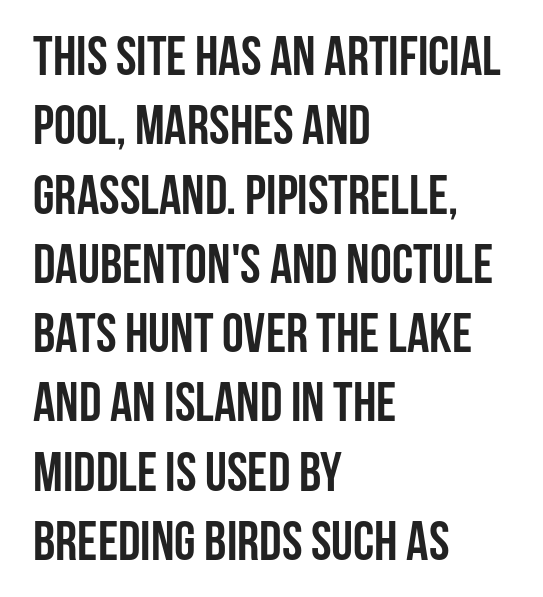
{"serif": "no", "italic": "no", "bold": "yes", "weight": "semibold", "width": "condensed", "stroke_contrast": "low", "x_height": "large", "monospaced": "no", "underline": "no", "align": "left", "line_spacing": "normal", "line_spacing_ratio": 1.26, "letter_spacing": "normal", "letter_spacing_em": 0.0, "glyph_px": 55}
